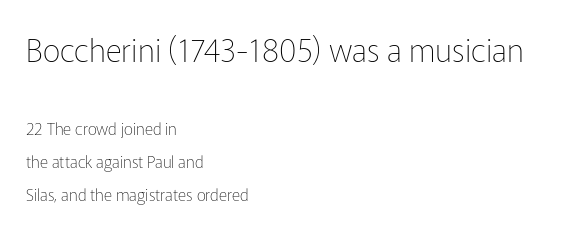
{"serif": "no", "italic": "no", "bold": "no", "weight": "thin", "width": "normal", "stroke_contrast": "low", "x_height": "medium", "monospaced": "no", "underline": "no", "align": "left", "line_spacing": "loose", "line_spacing_ratio": 2.09, "letter_spacing": "normal", "letter_spacing_em": 0.0, "larger_block": "first", "size_ratio": 1.94, "glyph_px": 31}
